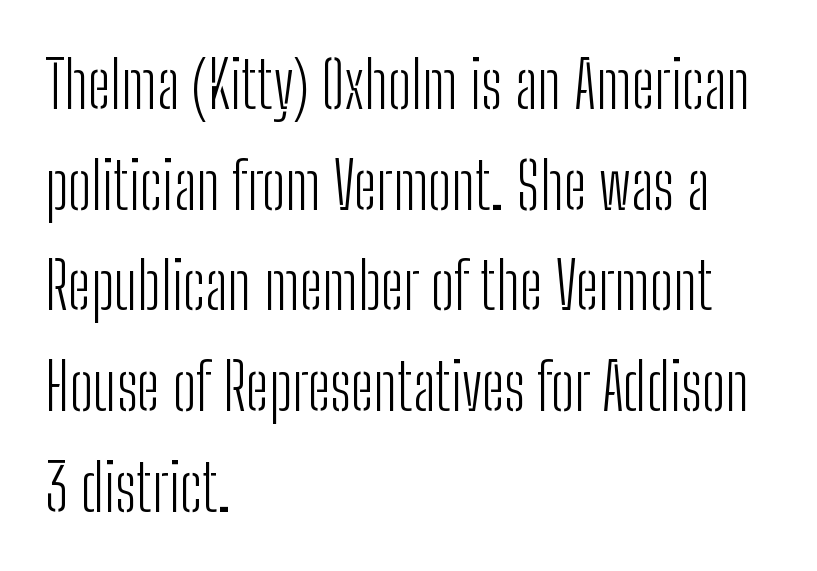
{"serif": "no", "italic": "no", "bold": "no", "weight": "light", "width": "condensed", "stroke_contrast": "low", "x_height": "medium", "monospaced": "no", "underline": "no", "align": "left", "line_spacing": "normal", "line_spacing_ratio": 1.55, "letter_spacing": "normal", "letter_spacing_em": 0.0, "glyph_px": 65}
